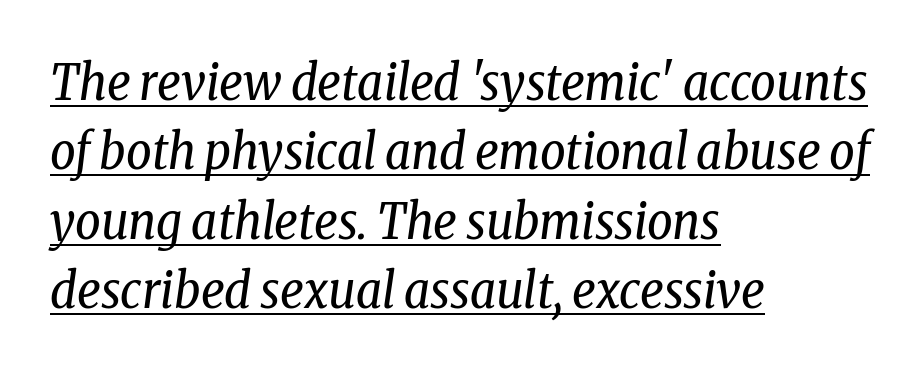
The image shows 50 px regular-weight, condensed serif type, italic (leaning right); set left-aligned, normal line spacing (1.39x), normal letter spacing, underlined; low stroke contrast and a medium x-height.
